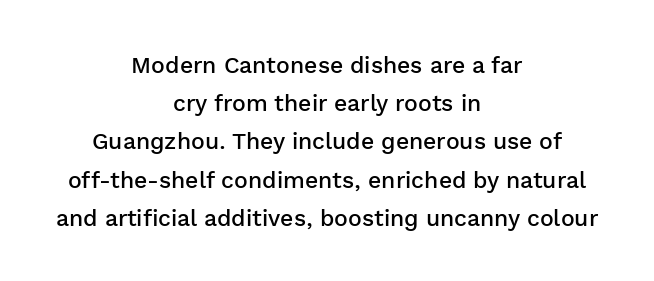
{"italic": "no", "bold": "semi", "underline": "no", "align": "center", "line_spacing": "normal", "line_spacing_ratio": 1.66, "letter_spacing": "normal", "letter_spacing_em": 0.0, "glyph_px": 23}
